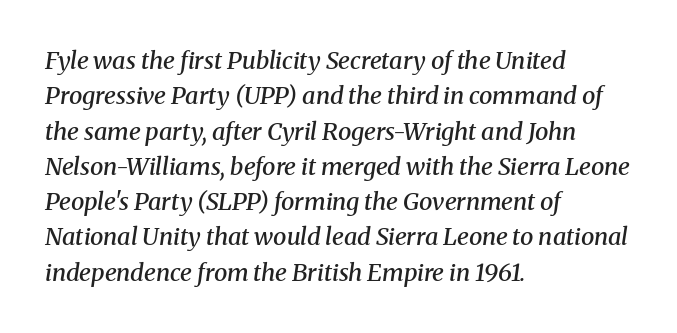
Here the glyphs are tracked normally, forming tight word shapes. The whole block is typeset with a tilt. A fair bit of extra ink — the face is semibold, not bold. Glance below the letters and you will spot only blank space. If you measured baseline to baseline, you'd find a middling distance. Is the block centered? No — it sits flush against the left margin.
